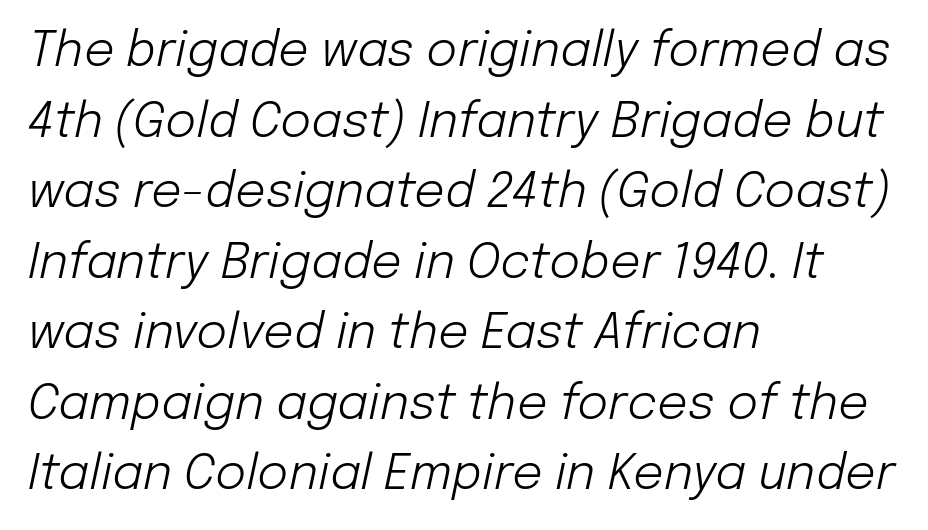
The image shows 48 px light type, italic (leaning right); set left-aligned, normal line spacing (1.47x), normal letter spacing, not underlined; low stroke contrast and a medium x-height.
